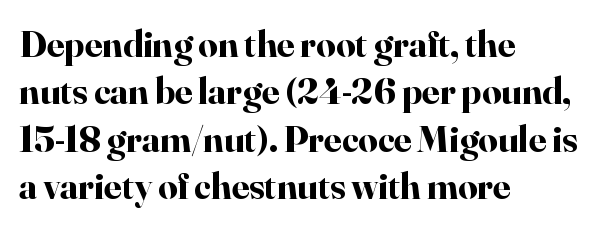
The face used here is seriffed, in the tradition of book romans. No italicization has been applied; the sample stays upright. The tracking reads as untouched default to a designer's eye. In CSS terms this would be text-align: left. Each letter keeps its own natural width here, so spacing adapts to shape.
